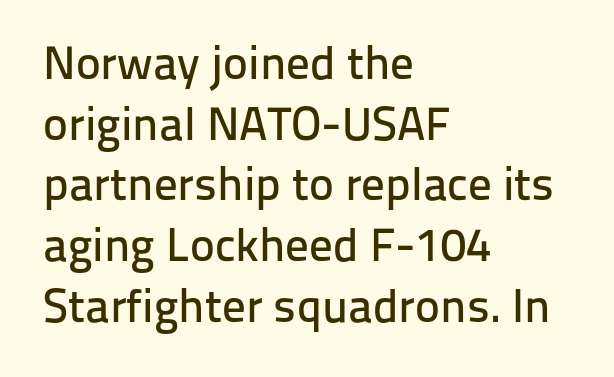
{"serif": "no", "italic": "no", "width": "normal", "stroke_contrast": "low", "x_height": "medium", "monospaced": "no", "underline": "no", "align": "left", "line_spacing": "normal", "line_spacing_ratio": 1.29, "letter_spacing": "normal", "letter_spacing_em": 0.0, "glyph_px": 47}
